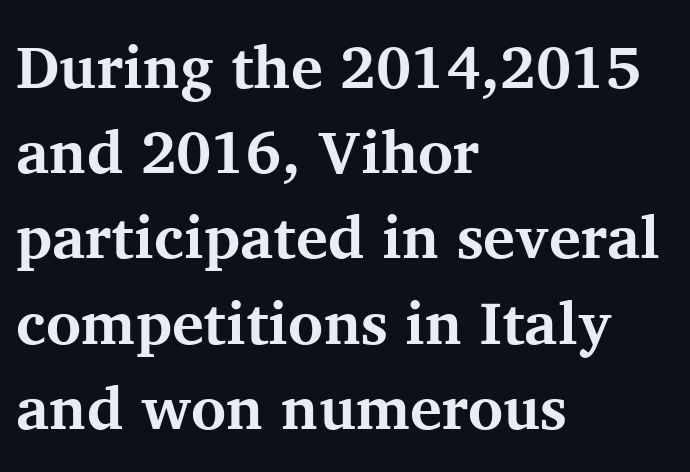
{"serif": "yes", "italic": "no", "bold": "yes", "weight": "bold", "width": "normal", "stroke_contrast": "medium", "x_height": "medium", "monospaced": "no", "underline": "no", "align": "left", "line_spacing": "normal", "line_spacing_ratio": 1.42, "letter_spacing": "normal", "letter_spacing_em": 0.0, "glyph_px": 60}
